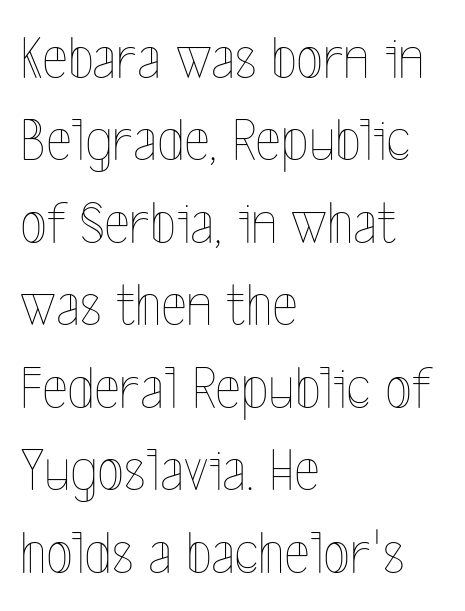
Q: Is the text bold? A: No.
Q: Is the text italic (slanted)? A: No, it is upright.
Q: Is the text underlined? A: No.
Q: How is the paragraph aligned? A: Left-aligned.
Q: Is the spacing between letters normal or unusually wide? A: Normal.
Q: Is the spacing between lines tight, normal or loose? A: Normal.
Q: Width (condensed, normal, or wide)? A: Condensed.
Q: x-height? A: Medium.
Q: Monospaced? A: No.
